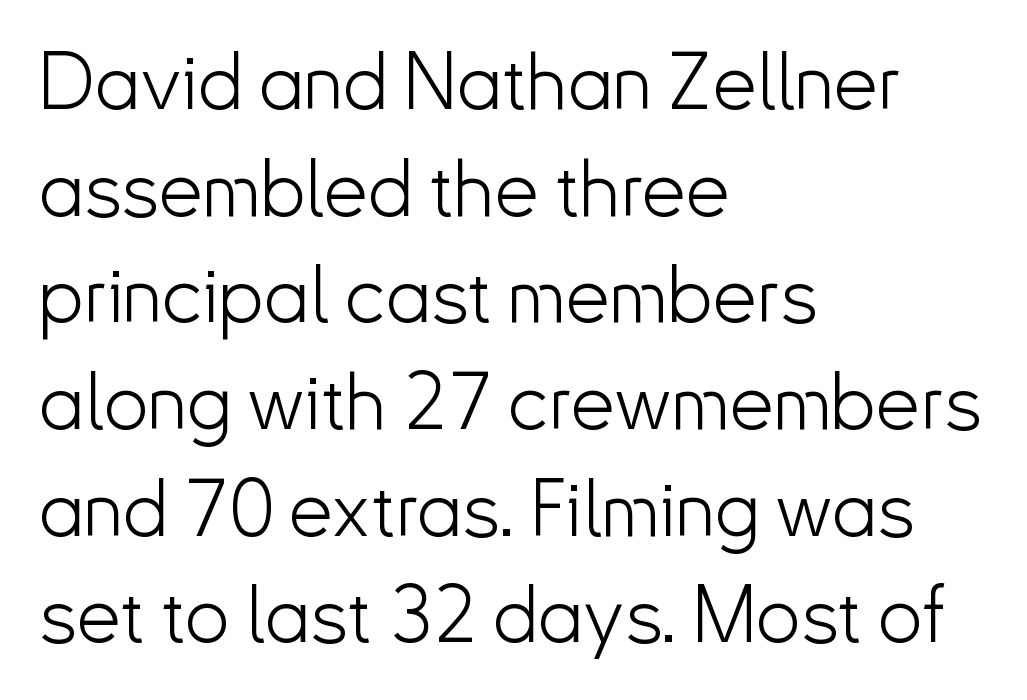
{"serif": "no", "italic": "no", "bold": "no", "weight": "light", "width": "normal", "stroke_contrast": "low", "x_height": "small", "monospaced": "no", "underline": "no", "align": "left", "line_spacing": "normal", "line_spacing_ratio": 1.35, "letter_spacing": "normal", "letter_spacing_em": 0.0, "glyph_px": 79}
